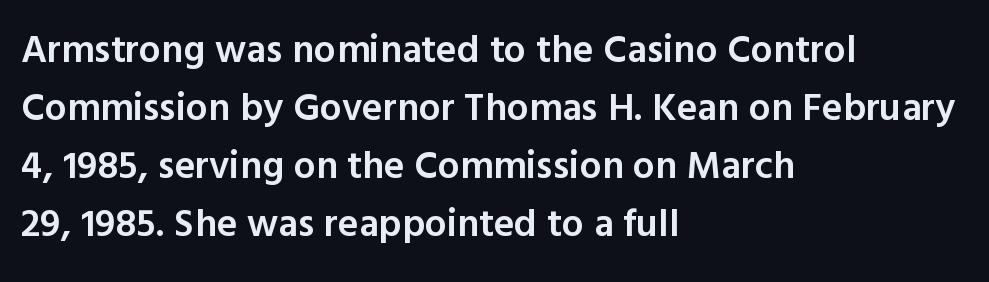
Q: Is the text bold? A: Semi-bold.
Q: Is the text italic (slanted)? A: No, it is upright.
Q: Is the typeface a serif or a sans-serif typeface? A: Sans-serif.
Q: Is the text underlined? A: No.
Q: How is the paragraph aligned? A: Left-aligned.
Q: Is the spacing between letters normal or unusually wide? A: Normal.
Q: Is the spacing between lines tight, normal or loose? A: Normal.
Q: Width (condensed, normal, or wide)? A: Normal.
Q: x-height? A: Medium.
Q: Monospaced? A: No.
